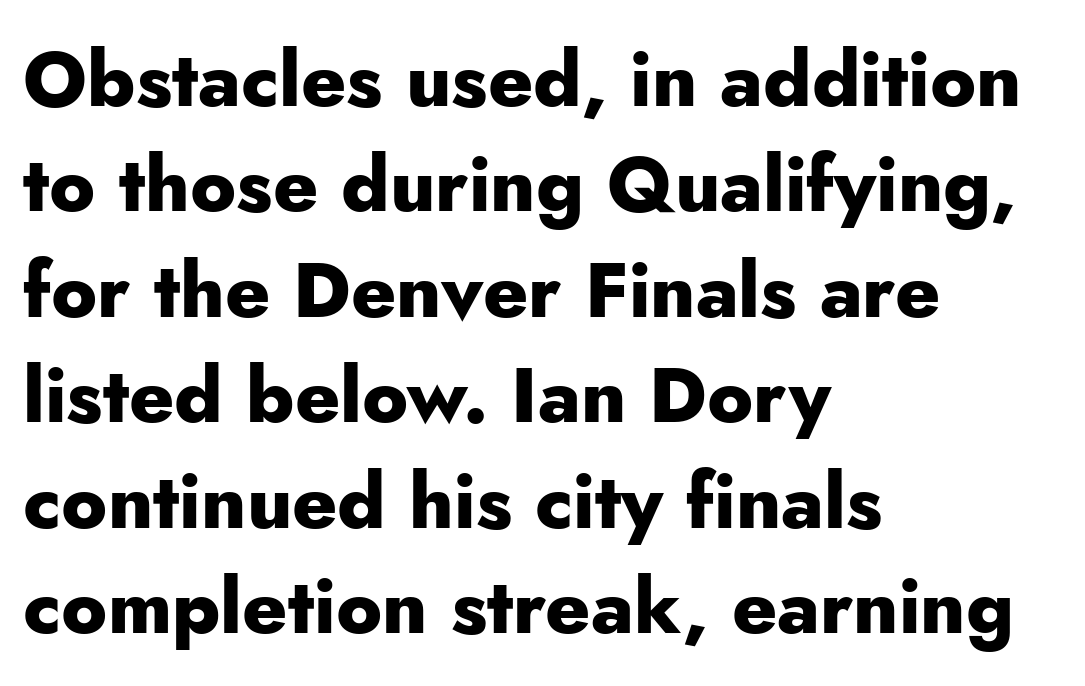
Q: Is the text bold? A: Yes.
Q: Is the text italic (slanted)? A: No, it is upright.
Q: Is the typeface a serif or a sans-serif typeface? A: Sans-serif.
Q: Is the text underlined? A: No.
Q: How is the paragraph aligned? A: Left-aligned.
Q: Is the spacing between letters normal or unusually wide? A: Normal.
Q: Is the spacing between lines tight, normal or loose? A: Normal.
Q: Width (condensed, normal, or wide)? A: Normal.
Q: Stroke contrast? A: Low.
Q: x-height? A: Small.
Q: Monospaced? A: No.
